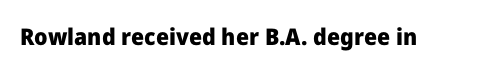
The image shows 23 px bold type, upright; set normal letter spacing, not underlined.
